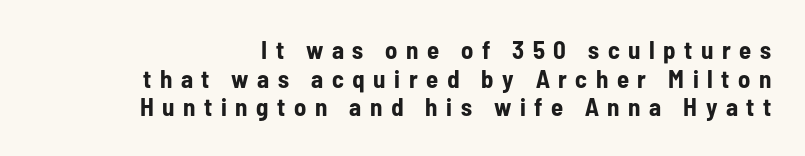
Quick note: interline space is minimal. No italicization has been applied; the sample stays upright. There is plenty of visible air inserted between adjacent glyphs. What weight is shown? A full bold with thick strokes.
